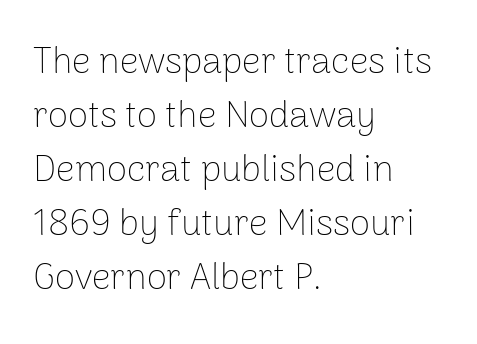
The image shows 37 px thin sans-serif type, upright; set left-aligned, normal line spacing (1.46x), normal letter spacing, not underlined; low stroke contrast and a medium x-height.
